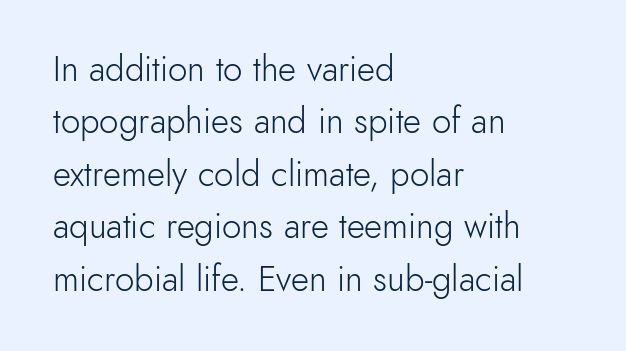
These lines are set flush left with a ragged right edge. The lettering holds an erect, upright posture throughout. Looks like regular typesetting: each glyph gets only the width it needs. Honestly, the letter spacing is just normal — you wouldn't notice it.
